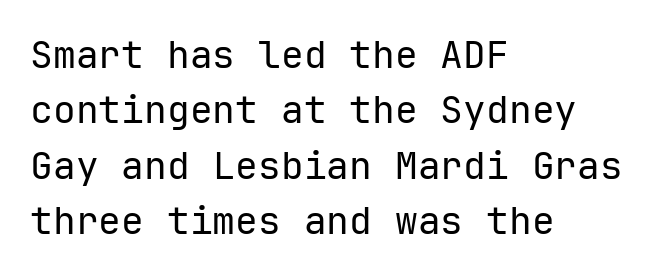
Compared with typical body copy, the letter spacing here is the same. Posture: upright roman. You could count columns in this text — the font is strictly monospaced. Serifs: no, the terminals of the letterforms are clean. Line starts are locked; line ends wander.
